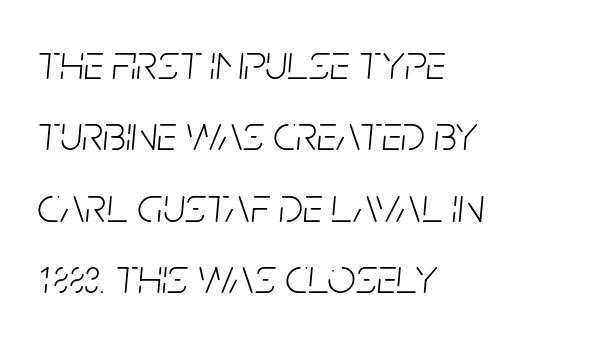
Q: Is the text bold? A: No.
Q: Is the text italic (slanted)? A: Yes, it leans right by about 5 degrees.
Q: Is the text underlined? A: No.
Q: How is the paragraph aligned? A: Left-aligned.
Q: Is the spacing between letters normal or unusually wide? A: Normal.
Q: Is the spacing between lines tight, normal or loose? A: Normal.
Q: Width (condensed, normal, or wide)? A: Condensed.
Q: Stroke contrast? A: Low.
Q: x-height? A: Large.
Q: Monospaced? A: No.
